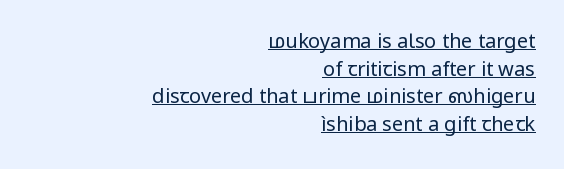
{"italic": "no", "bold": "no", "underline": "yes", "align": "right", "line_spacing": "normal", "line_spacing_ratio": 1.38, "letter_spacing": "normal", "letter_spacing_em": 0.0, "glyph_px": 20}
